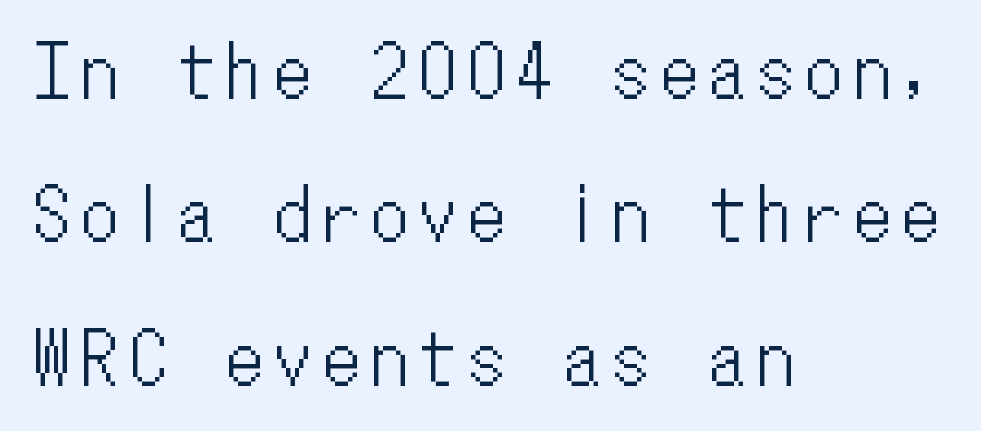
{"italic": "no", "width": "condensed", "stroke_contrast": "low", "x_height": "medium", "monospaced": "yes", "underline": "no", "align": "left", "line_spacing": "loose", "line_spacing_ratio": 2.02, "glyph_px": 71}
